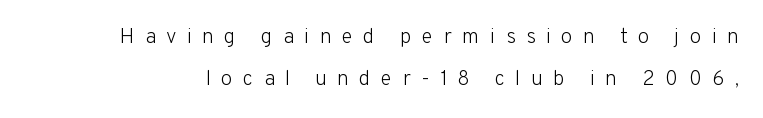
Q: Is the text bold? A: No.
Q: Is the text italic (slanted)? A: No, it is upright.
Q: Is the text underlined? A: No.
Q: Is the spacing between letters normal or unusually wide? A: Unusually wide.
Q: Is the spacing between lines tight, normal or loose? A: Loose.
